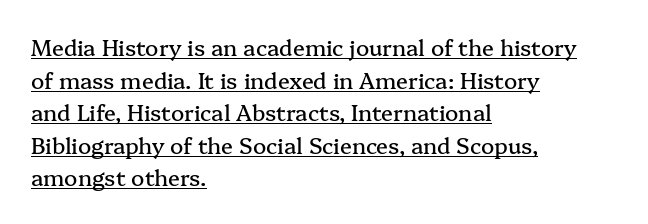
Q: Is the text italic (slanted)? A: No, it is upright.
Q: Is the text underlined? A: Yes.
Q: How is the paragraph aligned? A: Left-aligned.
Q: Is the spacing between letters normal or unusually wide? A: Normal.
Q: Is the spacing between lines tight, normal or loose? A: Normal.
